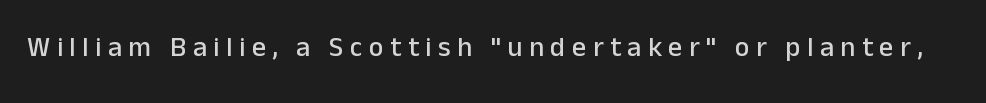
The image shows 28 px sans-serif type, upright; set unusually wide letter spacing (+0.23 em), not underlined; low stroke contrast and a medium x-height.
